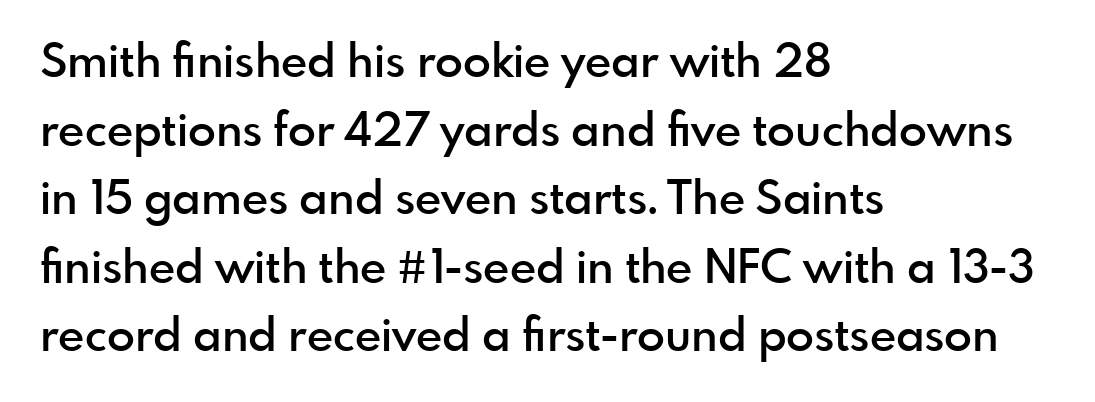
{"serif": "no", "italic": "no", "bold": "semi", "weight": "semibold", "width": "normal", "x_height": "small", "monospaced": "no", "underline": "no", "align": "left", "line_spacing": "normal", "line_spacing_ratio": 1.49, "letter_spacing": "normal", "letter_spacing_em": 0.0, "glyph_px": 46}
